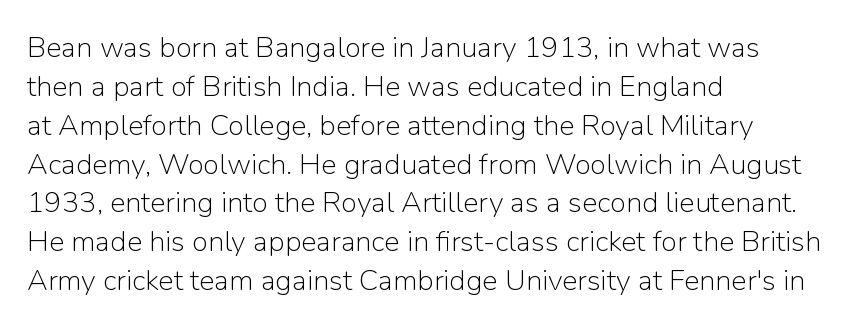
The image shows 29 px light sans-serif type, upright; set left-aligned, normal line spacing (1.34x), normal letter spacing, not underlined; low stroke contrast and a medium x-height.
